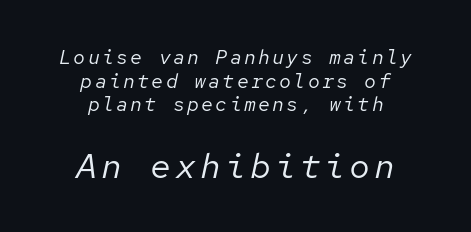
{"italic": "yes", "lean": "right", "slant_degrees": 12, "bold": "no", "weight": "regular", "width": "normal", "stroke_contrast": "low", "x_height": "medium", "monospaced": "yes", "underline": "no", "align": "center", "line_spacing_ratio": 1.18, "larger_block": "second", "size_ratio": 1.75, "glyph_px": 35}
